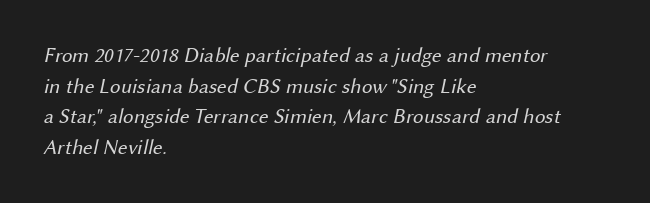
Is this a heavy cut? Hardly; it is regular or lighter. Type without underlining. Evenly set lines give the paragraph a standard silhouette. In CSS terms this would be text-align: left.
